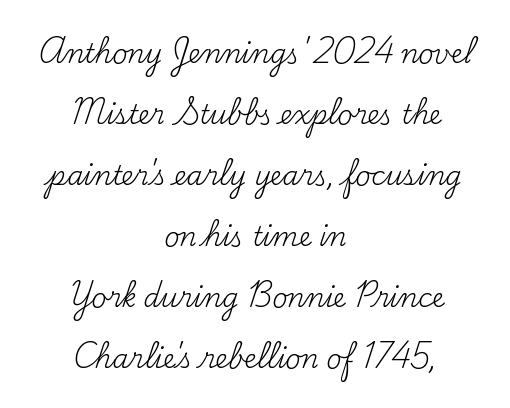
{"bold": "no", "underline": "no", "align": "center", "line_spacing": "loose", "line_spacing_ratio": 2.35, "letter_spacing": "normal", "letter_spacing_em": 0.0, "glyph_px": 26}
